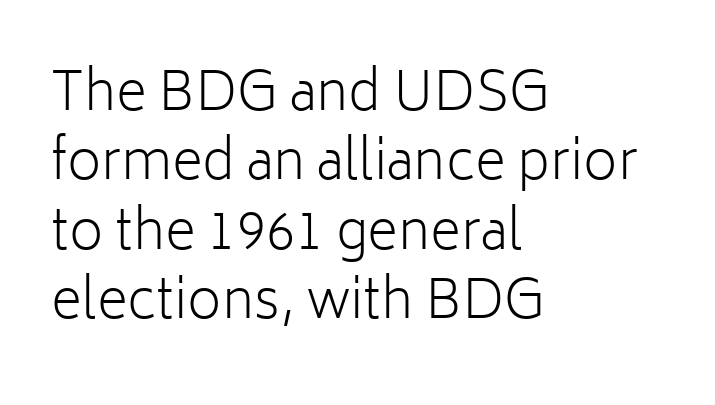
The image shows 53 px light sans-serif type, upright; set left-aligned, normal line spacing (1.31x), normal letter spacing, not underlined; low stroke contrast and a medium x-height.
